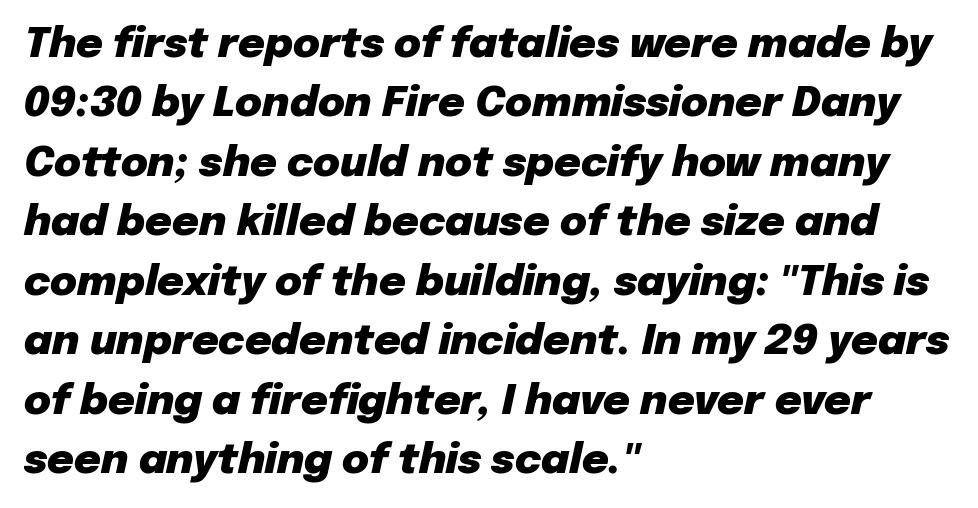
There is no visible air inserted between adjacent glyphs. The paragraph has a hard left edge and a soft right edge. Does the lettering tilt? It does — this is italic. Think of a printed novel: that variable character pitch is what you see here. Unmarked baselines from the first word to the last.
